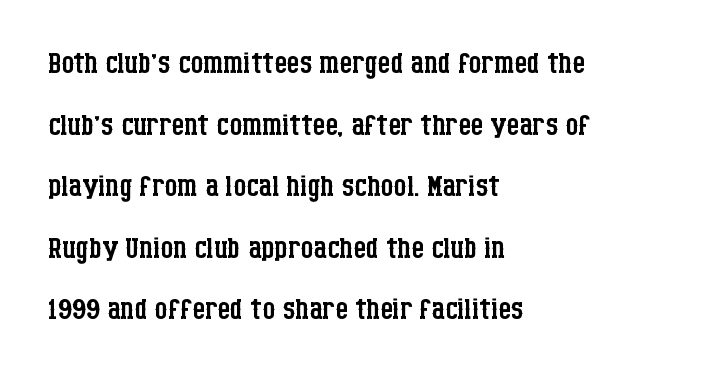
The image shows 40 px regular-weight, condensed serif type, upright; set left-aligned, normal line spacing (1.54x), normal letter spacing, not underlined; low stroke contrast and a large x-height.
